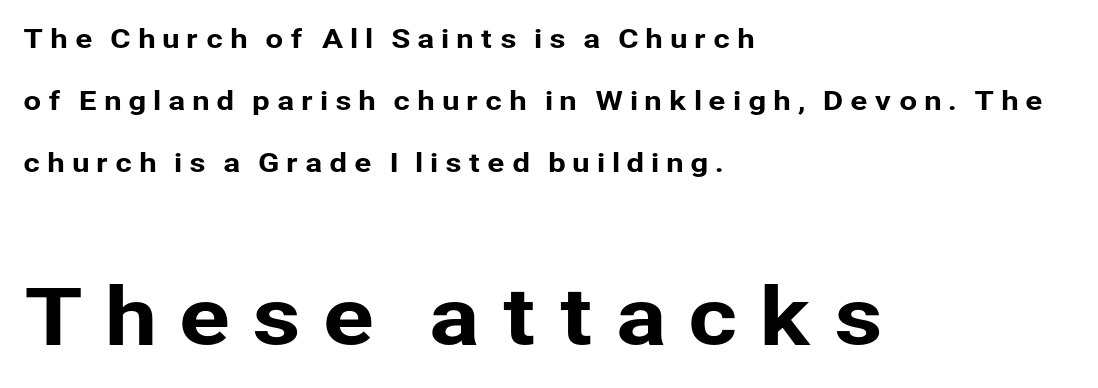
Visually the block forms a straight wall on the left and a jagged coastline on the right. This sample uses a sans-serif face. Type without underlining. Nope, not italic — everything's standing straight. In terms of leading, this rendering errs on the spacious side.
